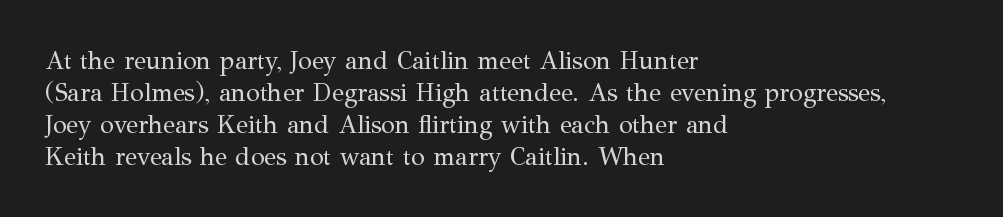
Q: Is the text bold? A: No.
Q: Is the text italic (slanted)? A: No, it is upright.
Q: Is the text underlined? A: No.
Q: How is the paragraph aligned? A: Left-aligned.
Q: Is the spacing between letters normal or unusually wide? A: Normal.
Q: Is the spacing between lines tight, normal or loose? A: Normal.
